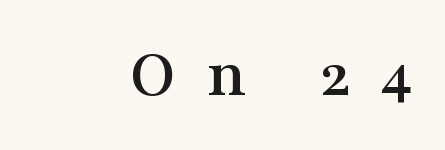
{"serif": "yes", "italic": "no", "width": "wide", "stroke_contrast": "medium", "x_height": "medium", "monospaced": "no", "underline": "no", "align": "right", "letter_spacing": "wide", "letter_spacing_em": 0.44, "glyph_px": 69}
